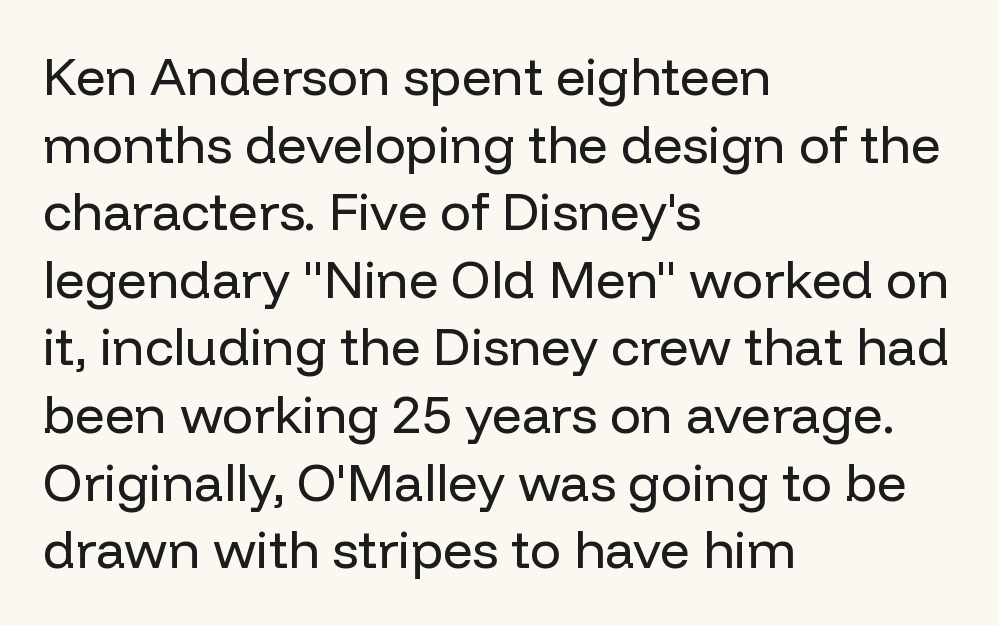
The letterforms sit shoulder to shoulder at normal distance. Stem width sits at or under what a default text font uses. Do the characters align in a grid? No, the font is proportional. Unlike italic type, these characters show no tilt at all. Leftover space on each line is placed entirely after the last word.
